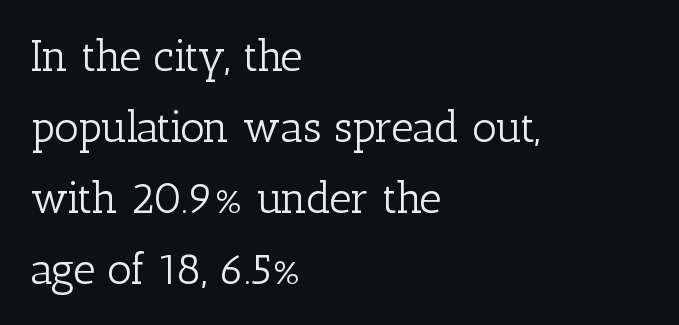
Q: Is the text bold? A: No.
Q: Is the text italic (slanted)? A: No, it is upright.
Q: Is the typeface a serif or a sans-serif typeface? A: Serif.
Q: Is the text underlined? A: No.
Q: How is the paragraph aligned? A: Left-aligned.
Q: Is the spacing between letters normal or unusually wide? A: Normal.
Q: Is the spacing between lines tight, normal or loose? A: Normal.
Q: Width (condensed, normal, or wide)? A: Normal.
Q: Stroke contrast? A: Low.
Q: x-height? A: Medium.
Q: Monospaced? A: No.
